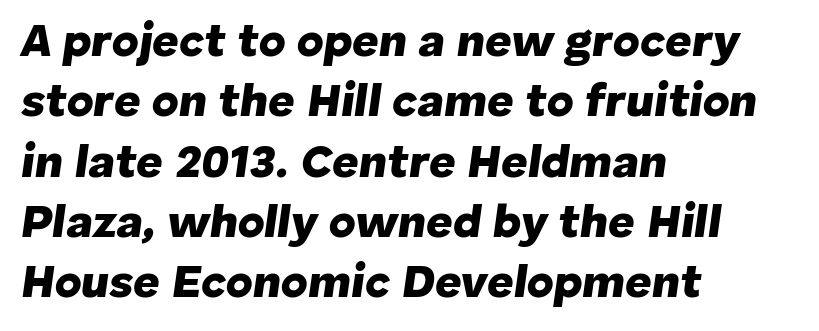
{"italic": "yes", "lean": "right", "slant_degrees": 8, "bold": "yes", "weight": "heavy", "width": "normal", "stroke_contrast": "low", "x_height": "medium", "monospaced": "no", "underline": "no", "align": "left", "line_spacing": "normal", "line_spacing_ratio": 1.31, "letter_spacing": "normal", "letter_spacing_em": 0.0, "glyph_px": 46}
